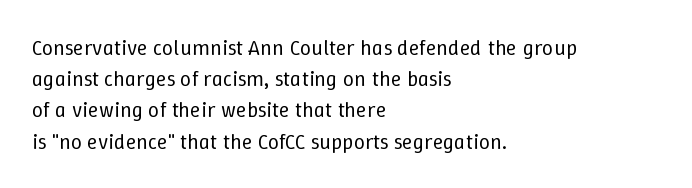
Every row of glyphs begins at an identical x-position on the left. The typesetting does not lean heavy: it is not bold. One glance says typical: line gaps are just what's usual. Underlining? Definitely not there.
